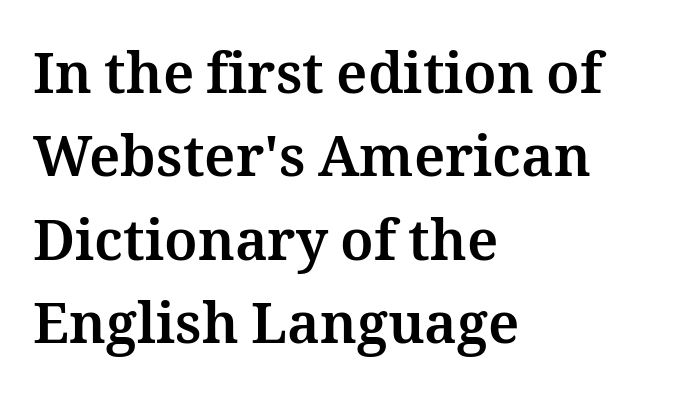
Underlining? Definitely not there. You could not count columns in this text — the font is proportionally spaced. Line spacing here is normal. Typesetter's note: full bold, strokes at maximum text heaviness.
